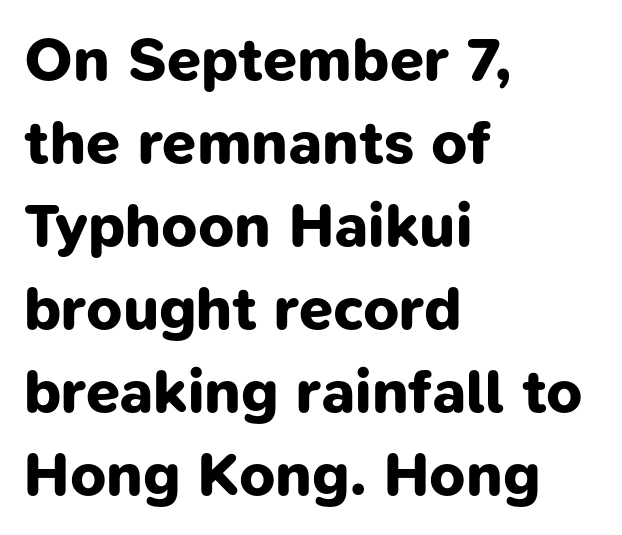
Q: Is the text bold? A: Yes.
Q: Is the typeface a serif or a sans-serif typeface? A: Sans-serif.
Q: Is the text underlined? A: No.
Q: How is the paragraph aligned? A: Left-aligned.
Q: Is the spacing between letters normal or unusually wide? A: Normal.
Q: Is the spacing between lines tight, normal or loose? A: Normal.
Q: Width (condensed, normal, or wide)? A: Normal.
Q: Stroke contrast? A: Low.
Q: x-height? A: Medium.
Q: Monospaced? A: No.
